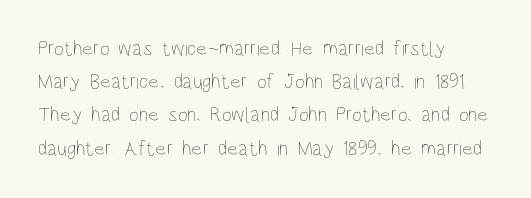
The image shows 21 px text type, upright; set left-aligned, normal line spacing (1.58x), normal letter spacing, not underlined.
